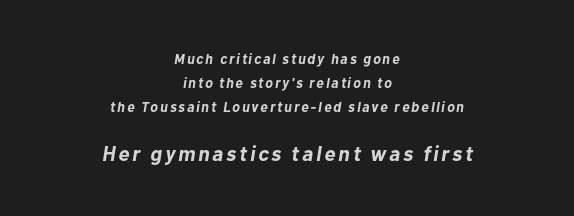
The image shows 21 px bold type, italic (leaning right); set centered, line spacing 1.73x, not underlined; the second (bottom) block is 1.5x larger.
